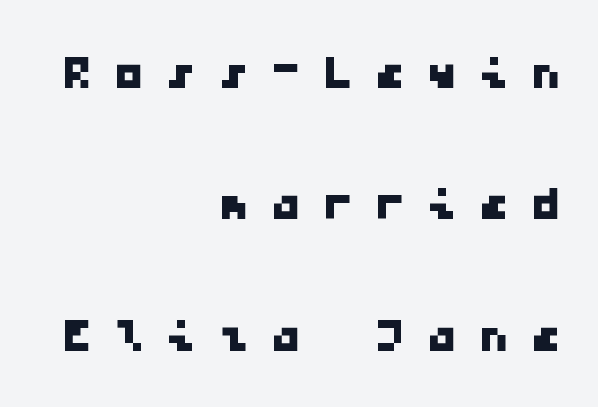
The specimen omits any rule beneath the text block's lines. These lines are rendered in a fixed-pitch font. The designer went with a sans here, leaving each stem footless. This block would shrink considerably if given ordinary leading; it's expanded now. The setting favours the right margin, as signatures and pull-quotes sometimes do.
